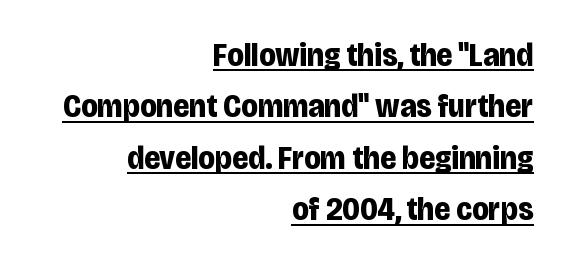
Strong, thick strokes mark this as bold type. Every word sits above its own underline. No italicization has been applied; the sample stays upright. You could call the tracking neutral — neither tight nor loose.
